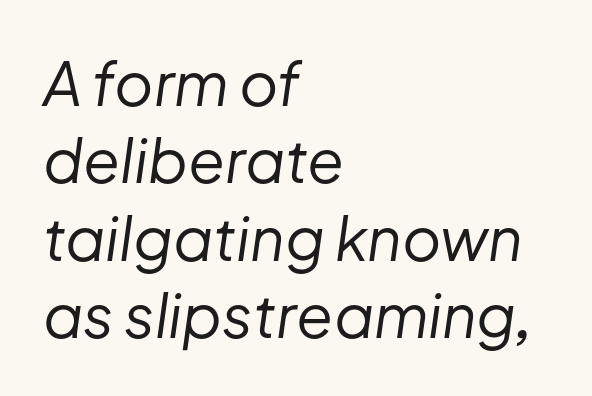
Whoever set this chose a conventional vertical rhythm. Has an underline been added? It has not. Is this a heavy cut? Hardly; it is regular or lighter. One-word summary of the alignment: left.
